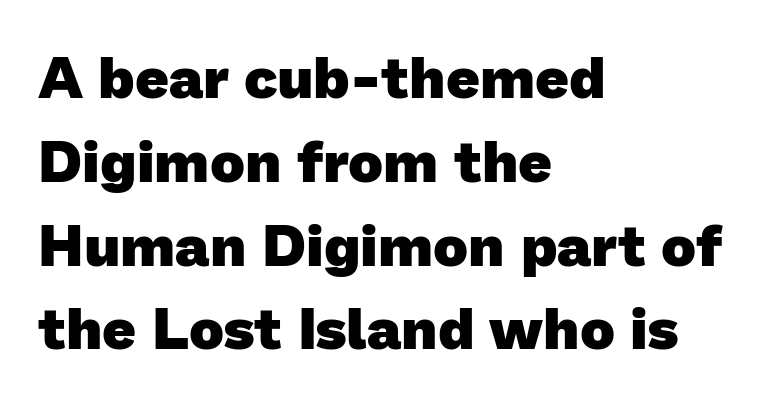
The letters advance in unequal steps, a hallmark of proportional type. Every letter is thick-stroked: bold, no question. Lines of text with bare space underneath. Notice how descenders clear the ascenders below comfortably — that's standard leading. Which margin do the lines hug? The left one — the right edge is uneven. The rendering shows plain stroke endings on the letterforms — a sans-serif design.
